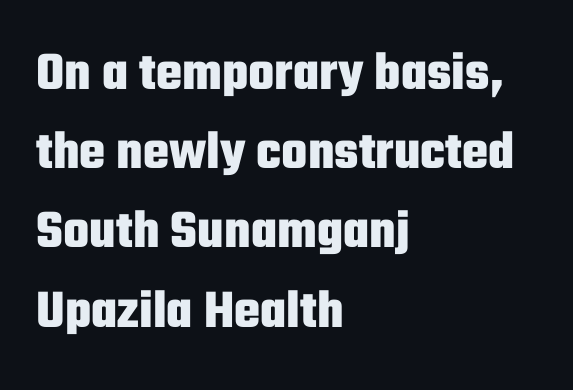
The leading is moderate, giving the passage an even texture. Italic? Not at all — the glyphs are vertical. As a designer I'd log this as weight 700, bold. Typographically, this falls in the sans-serif category. Has an underline been added? It has not. One-word summary of the alignment: left.
